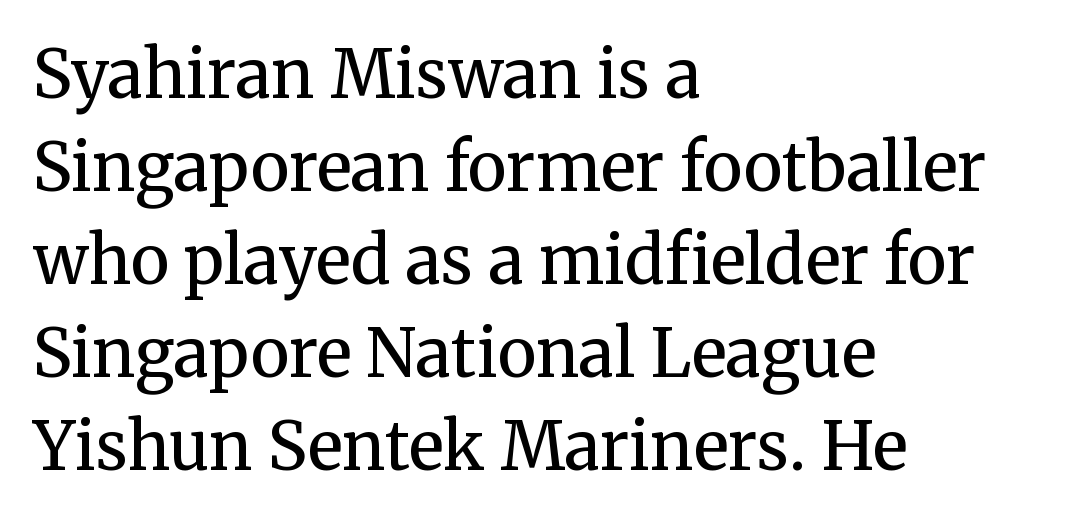
{"serif": "yes", "italic": "no", "bold": "no", "weight": "regular", "width": "normal", "stroke_contrast": "medium", "x_height": "medium", "monospaced": "no", "underline": "no", "align": "left", "line_spacing": "normal", "line_spacing_ratio": 1.41, "letter_spacing": "normal", "letter_spacing_em": 0.0, "glyph_px": 66}
